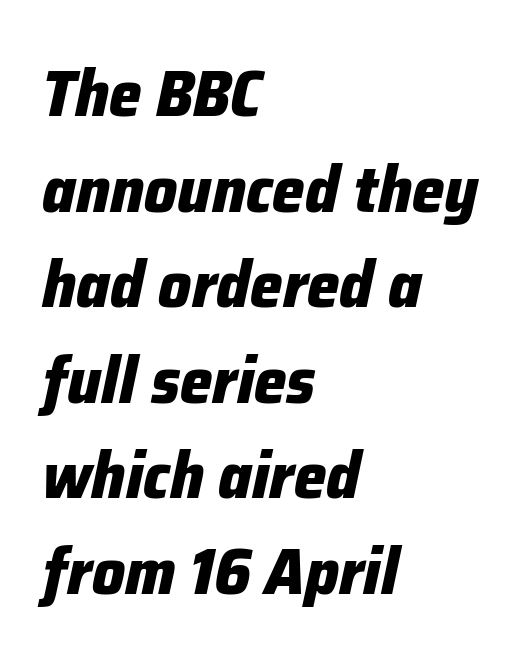
Q: Is the text bold? A: Yes.
Q: Is the text italic (slanted)? A: Yes, it leans right by about 12 degrees.
Q: Is the text underlined? A: No.
Q: How is the paragraph aligned? A: Left-aligned.
Q: Is the spacing between letters normal or unusually wide? A: Normal.
Q: Is the spacing between lines tight, normal or loose? A: Normal.
Q: Width (condensed, normal, or wide)? A: Normal.
Q: Stroke contrast? A: Low.
Q: x-height? A: Medium.
Q: Monospaced? A: No.
